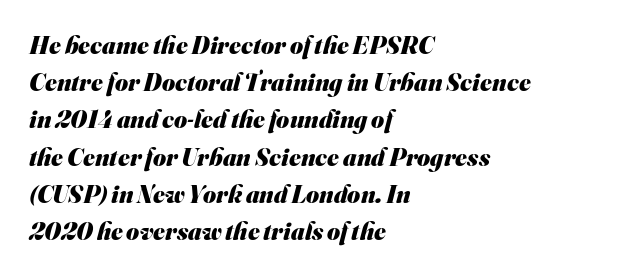
The image shows 25 px bold type; set left-aligned, normal line spacing (1.49x), normal letter spacing, not underlined.
